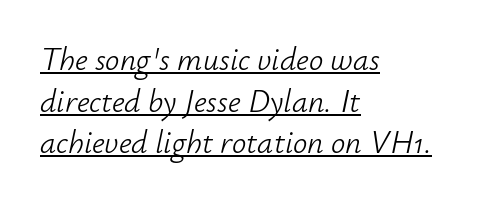
A continuous stroke trails under the words, as in a hyperlink. The typeface has the unassuming heft of standard copy or less. Each line starts at the same left margin while the right side varies. Note the varied advance widths — an 'i' is clearly narrower than an 'm'. Designer's note — italics engaged.
